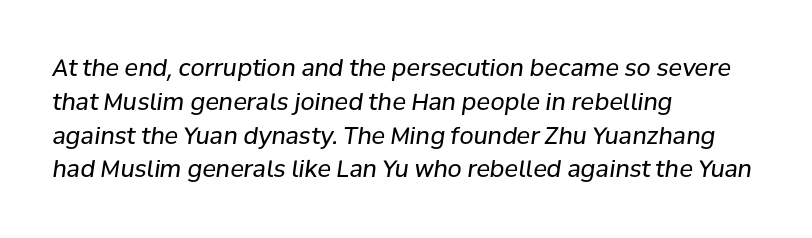
The image shows 23 px text type, italic (leaning right); set left-aligned, normal line spacing (1.47x), normal letter spacing, not underlined.
